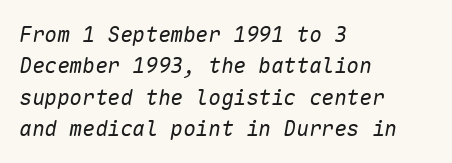
{"italic": "yes", "lean": "right", "slant_degrees": 10, "bold": "no", "underline": "no", "align": "left", "line_spacing": "normal", "line_spacing_ratio": 1.49, "letter_spacing": "normal", "letter_spacing_em": 0.0, "glyph_px": 21}
